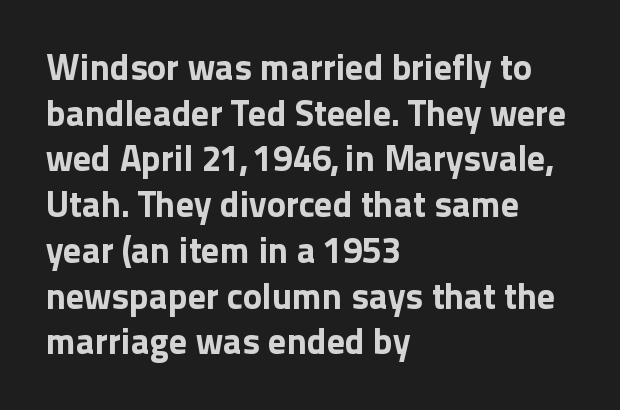
Q: Is the text bold? A: Yes.
Q: Is the text italic (slanted)? A: No, it is upright.
Q: Is the typeface a serif or a sans-serif typeface? A: Sans-serif.
Q: Is the text underlined? A: No.
Q: How is the paragraph aligned? A: Left-aligned.
Q: Is the spacing between letters normal or unusually wide? A: Normal.
Q: Is the spacing between lines tight, normal or loose? A: Normal.
Q: Width (condensed, normal, or wide)? A: Normal.
Q: x-height? A: Medium.
Q: Monospaced? A: No.
